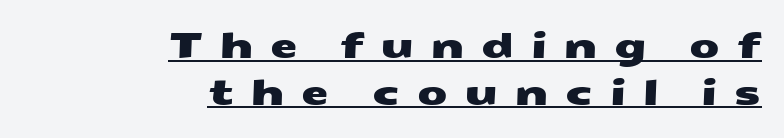
{"serif": "no", "width": "wide", "stroke_contrast": "medium", "x_height": "medium", "monospaced": "no", "underline": "yes", "align": "right", "line_spacing": "normal", "line_spacing_ratio": 1.33, "letter_spacing": "wide", "letter_spacing_em": 0.49, "glyph_px": 35}
